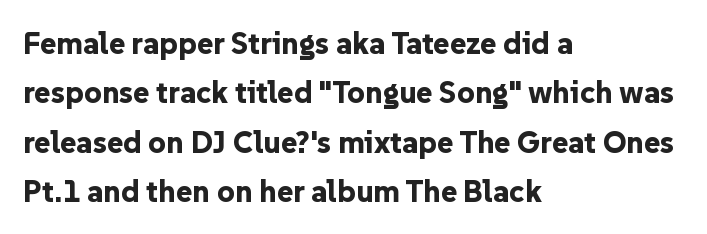
Emphasis by weight is at full strength: bold. The specimen reads as upright at a glance. Short note: letters normally spaced. The rendering uses natural spacing where letterforms have individual widths.
